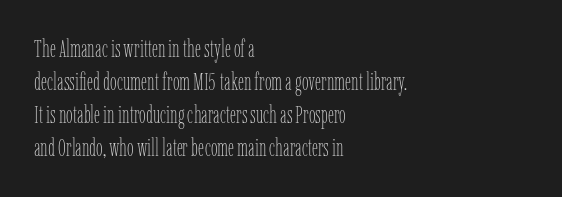
The image shows 24 px text type, upright; set left-aligned, normal line spacing (1.38x), normal letter spacing, not underlined.
